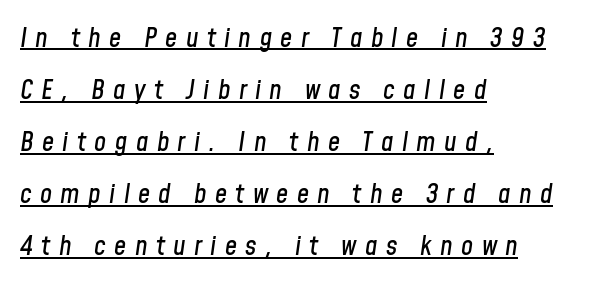
The image shows 27 px text type, italic (leaning right); set left-aligned, loose line spacing (1.93x), unusually wide letter spacing (+0.31 em), underlined.
